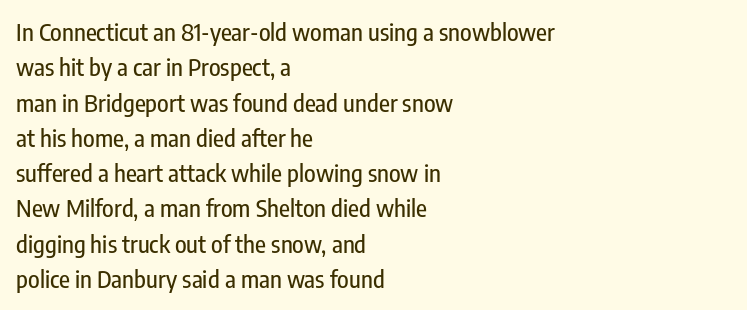
The image shows 24 px text type, upright; set left-aligned, normal line spacing (1.47x), normal letter spacing, not underlined.
